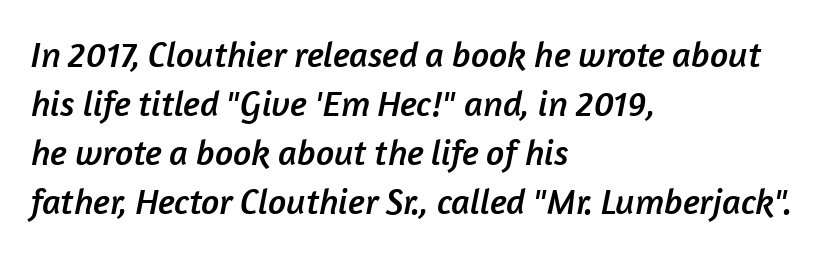
Q: Is the typeface a serif or a sans-serif typeface? A: Sans-serif.
Q: Is the text underlined? A: No.
Q: How is the paragraph aligned? A: Left-aligned.
Q: Is the spacing between letters normal or unusually wide? A: Normal.
Q: Is the spacing between lines tight, normal or loose? A: Normal.
Q: Width (condensed, normal, or wide)? A: Normal.
Q: Stroke contrast? A: Low.
Q: x-height? A: Medium.
Q: Monospaced? A: No.
